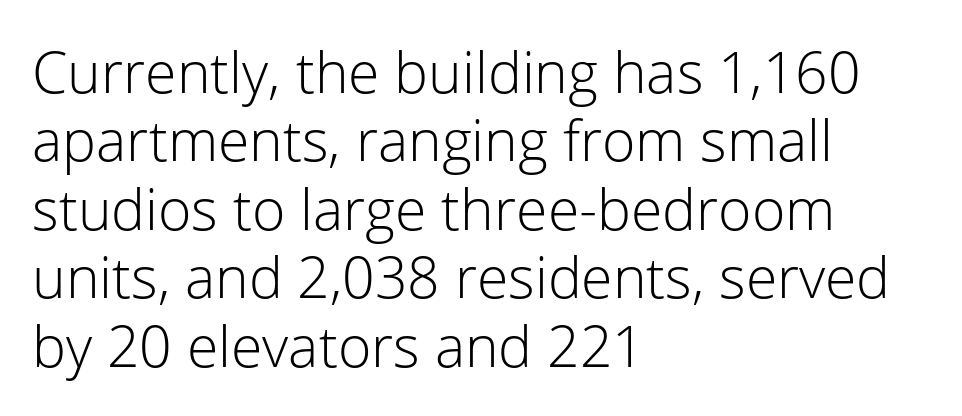
The image shows 57 px light sans-serif type, upright; set left-aligned, line spacing 1.2x, normal letter spacing, not underlined; low stroke contrast and a medium x-height.
